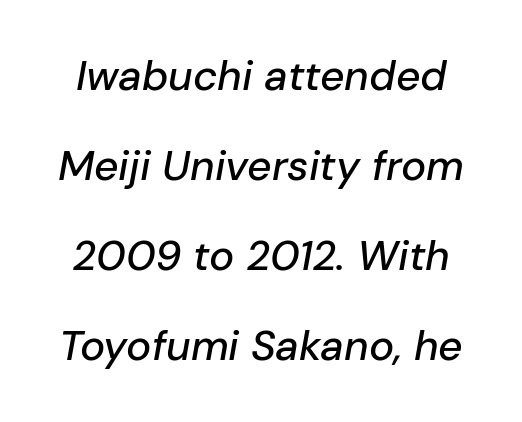
Has an underline been added? It has not. Italic? Definitely — the glyphs are oblique. Reading down the column, the eye jumps a long way to each next line. A typesetter would call this proportional, since set widths differ per character. You could call the tracking neutral — neither tight nor loose.
